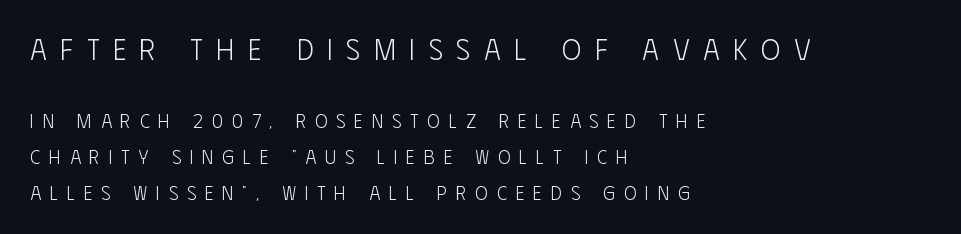
Is the lower block the larger one? No — the upper block carries the bigger type. Tall strokes in this sample are plumb rather than angled. Just letters on the line, the space beneath them empty. A sans-serif font was chosen for this passage.
